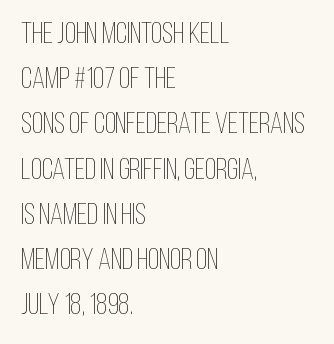
Q: Is the text bold? A: No.
Q: Is the text italic (slanted)? A: No, it is upright.
Q: Is the text underlined? A: No.
Q: How is the paragraph aligned? A: Left-aligned.
Q: Is the spacing between letters normal or unusually wide? A: Normal.
Q: Is the spacing between lines tight, normal or loose? A: Normal.
Q: Width (condensed, normal, or wide)? A: Condensed.
Q: Stroke contrast? A: Low.
Q: x-height? A: Large.
Q: Monospaced? A: No.
